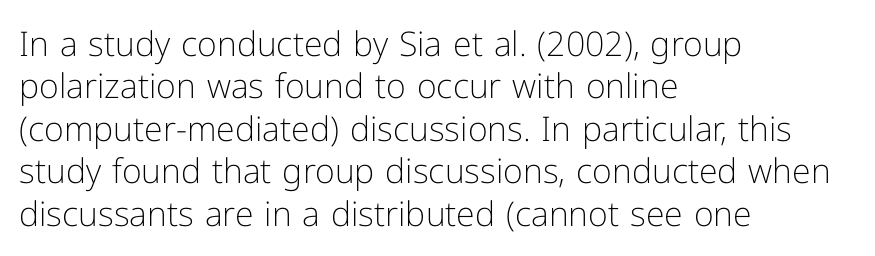
The image shows 34 px light sans-serif type, upright; set left-aligned, normal line spacing (1.25x), normal letter spacing, not underlined; low stroke contrast and a medium x-height.
